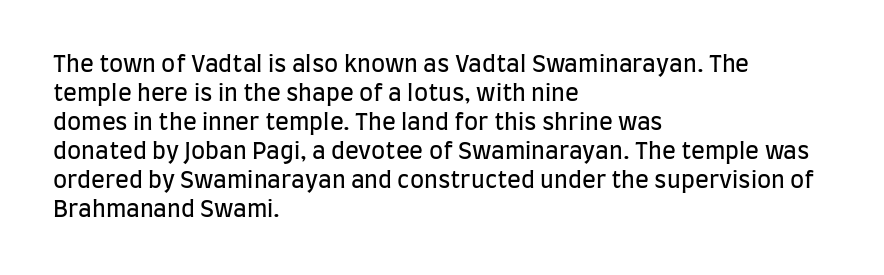
{"italic": "no", "bold": "no", "underline": "no", "align": "left", "line_spacing": "normal", "line_spacing_ratio": 1.26, "letter_spacing": "normal", "letter_spacing_em": 0.0, "glyph_px": 23}
